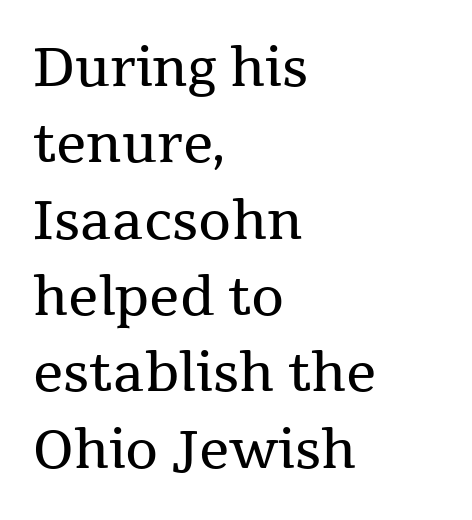
Nope, not italic — everything's standing straight. The letters carry serifs — small finishing strokes at the ends of their stems. Caption: standard tracking, unaltered. A quiet, ordinary-to-light weight characterises the typeface.
